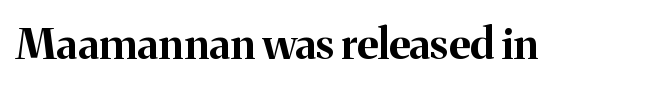
The image shows 43 px bold serif type, upright; set normal letter spacing, not underlined; medium stroke contrast and a medium x-height.
